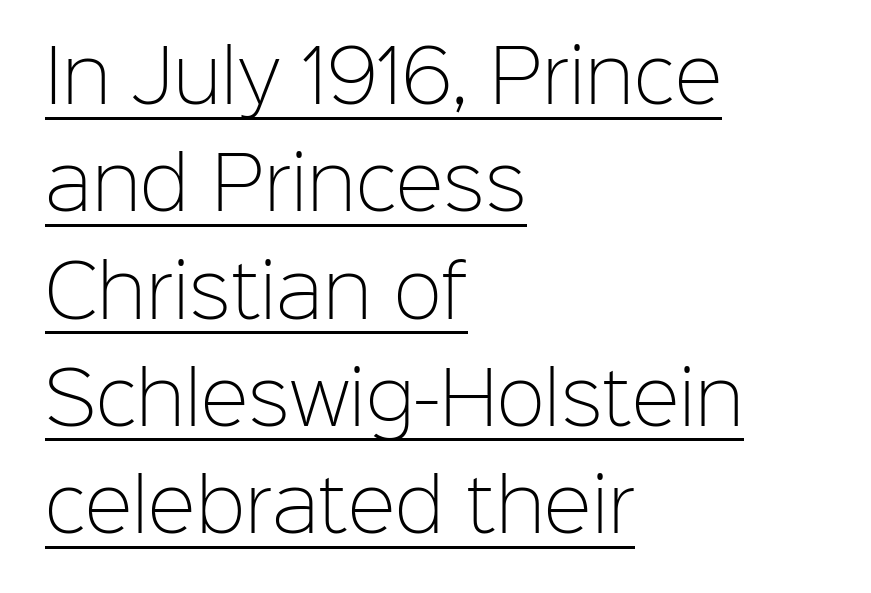
The type family on display is of the sans-serif kind. Is the type heavy? It reads as light-to-regular instead. This sample uses an upright cut, with every glyph sitting square on the baseline. The type is set solid horizontally, with unmodified tracking. Reading down the column, the eye jumps a familiar distance to each next line. Looks like regular typesetting: each glyph gets only the width it needs.
